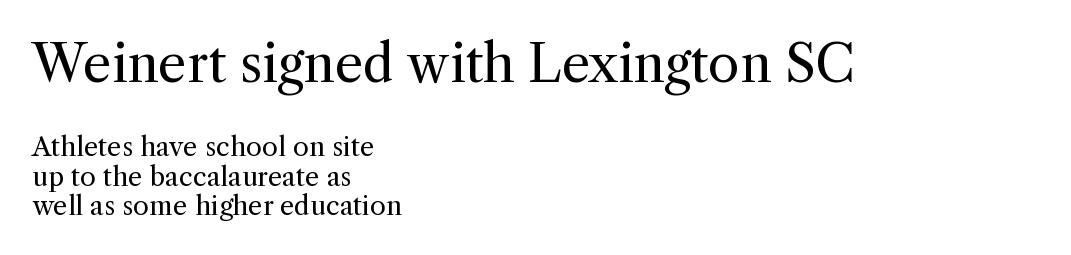
The earlier block is typeset at a bigger size than the later block. Glance below the letters and you will spot only blank space. The designer went with a serif here, giving each stem small feet. The rendering anchors every line to the left-hand side. Nope, not italic — everything's standing straight.
